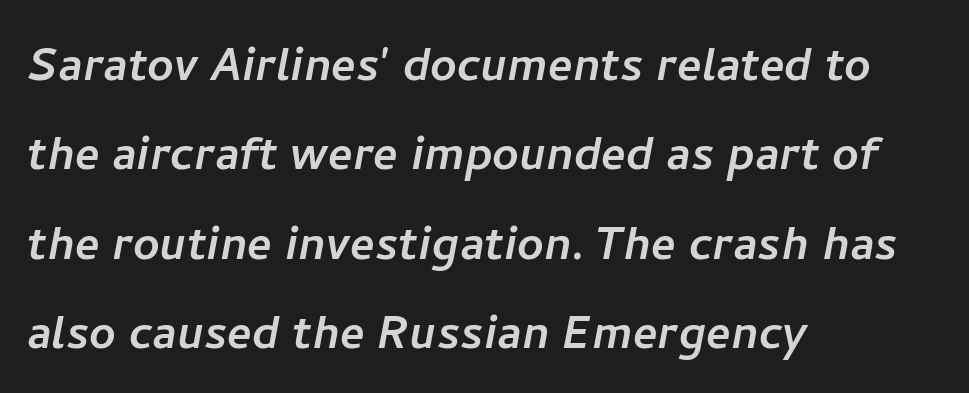
Inter-character spacing is left at the font's built-in metrics. A typesetter would call this proportional, since set widths differ per character. The strip under each line holds only bare page. Serifs: no, the terminals of the letterforms are clean.
